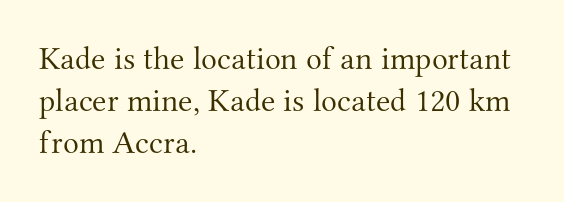
{"serif": "yes", "italic": "no", "bold": "no", "weight": "light", "width": "normal", "stroke_contrast": "medium", "x_height": "small", "monospaced": "no", "underline": "no", "align": "left", "line_spacing": "normal", "line_spacing_ratio": 1.28, "letter_spacing": "normal", "letter_spacing_em": 0.0, "glyph_px": 33}
